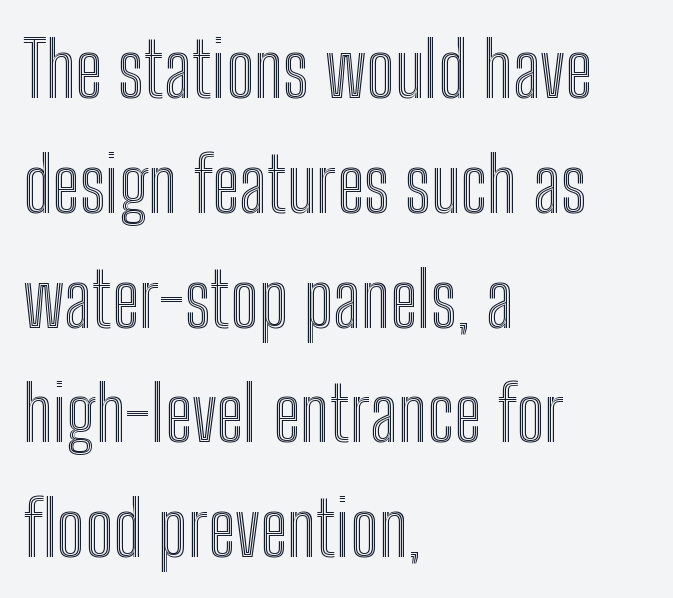
Q: Is the text italic (slanted)? A: No, it is upright.
Q: Is the text underlined? A: No.
Q: How is the paragraph aligned? A: Left-aligned.
Q: Is the spacing between letters normal or unusually wide? A: Normal.
Q: Is the spacing between lines tight, normal or loose? A: Normal.
Q: Width (condensed, normal, or wide)? A: Condensed.
Q: x-height? A: Medium.
Q: Monospaced? A: No.
